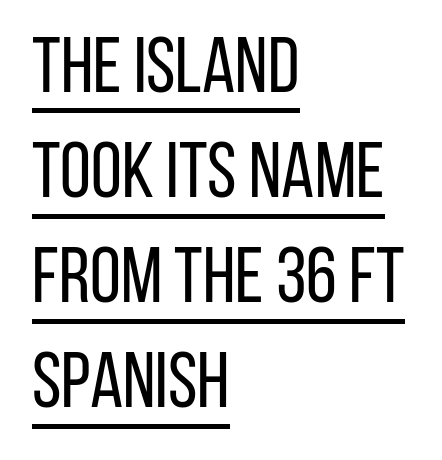
{"serif": "no", "italic": "no", "bold": "no", "weight": "regular", "width": "condensed", "stroke_contrast": "low", "x_height": "large", "monospaced": "no", "underline": "yes", "align": "left", "line_spacing": "normal", "line_spacing_ratio": 1.33, "letter_spacing": "normal", "letter_spacing_em": 0.0, "glyph_px": 79}
